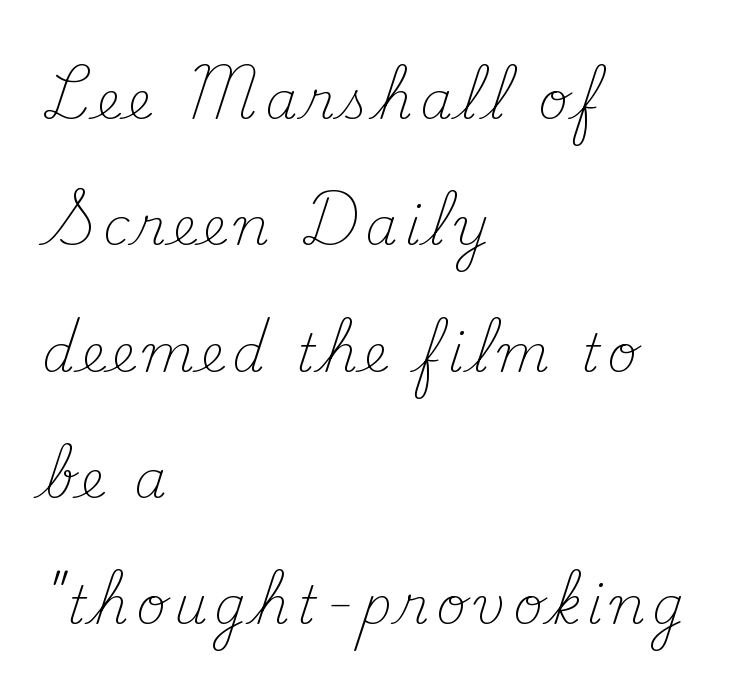
Q: Is the text bold? A: No.
Q: Is the text italic (slanted)? A: Yes.
Q: Is the typeface a serif or a sans-serif typeface? A: Serif.
Q: Is the text underlined? A: No.
Q: How is the paragraph aligned? A: Left-aligned.
Q: Is the spacing between lines tight, normal or loose? A: Loose.
Q: Width (condensed, normal, or wide)? A: Normal.
Q: Stroke contrast? A: Medium.
Q: x-height? A: Small.
Q: Monospaced? A: No.
